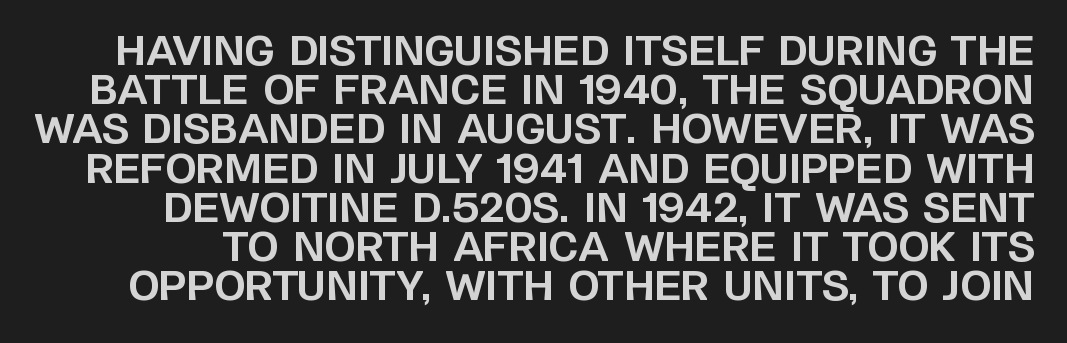
Varying glyph widths throughout — classic text-font behaviour. How are the letters spaced? Ordinarily, with no added tracking. When letters stand straight like this, we call the style roman or upright. The designer went with a sans here, leaving each stem footless.
